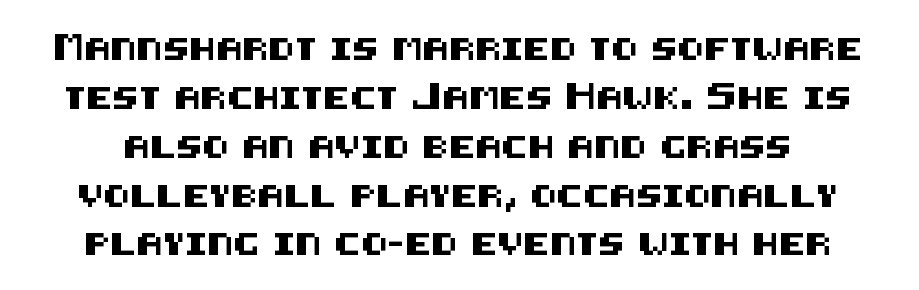
Q: Is the text italic (slanted)? A: No, it is upright.
Q: Is the text underlined? A: No.
Q: Is the spacing between letters normal or unusually wide? A: Normal.
Q: Is the spacing between lines tight, normal or loose? A: Loose.
